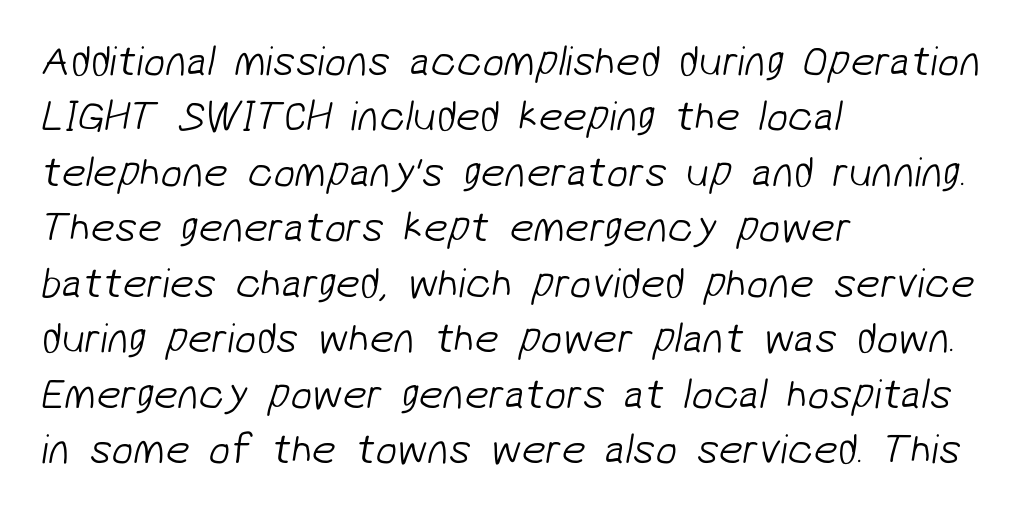
{"serif": "no", "bold": "no", "weight": "light", "width": "normal", "stroke_contrast": "low", "x_height": "medium", "monospaced": "no", "underline": "no", "align": "left", "line_spacing": "normal", "line_spacing_ratio": 1.29, "letter_spacing": "normal", "letter_spacing_em": 0.0, "glyph_px": 43}
